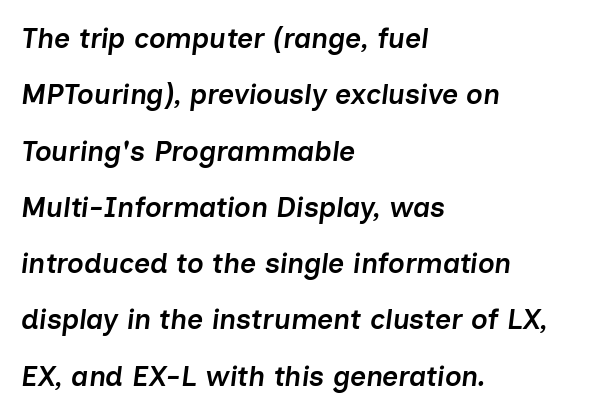
{"italic": "yes", "lean": "right", "slant_degrees": 7, "bold": "semi", "weight": "semibold", "width": "normal", "stroke_contrast": "low", "x_height": "medium", "monospaced": "no", "underline": "no", "align": "left", "line_spacing": "loose", "line_spacing_ratio": 2.01, "letter_spacing": "normal", "letter_spacing_em": 0.0, "glyph_px": 28}
